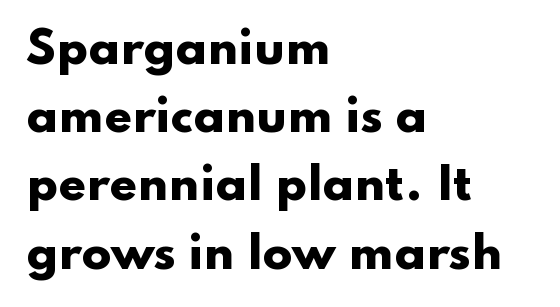
The letters sit at their default tracking, neither squeezed nor spread. Each letter keeps its own natural width here, so spacing adapts to shape. Does the weight exceed regular? Yes, all the way to bold. This rendering features lettering with no underline. I'd call this a sans setting — the letters go barefoot.
